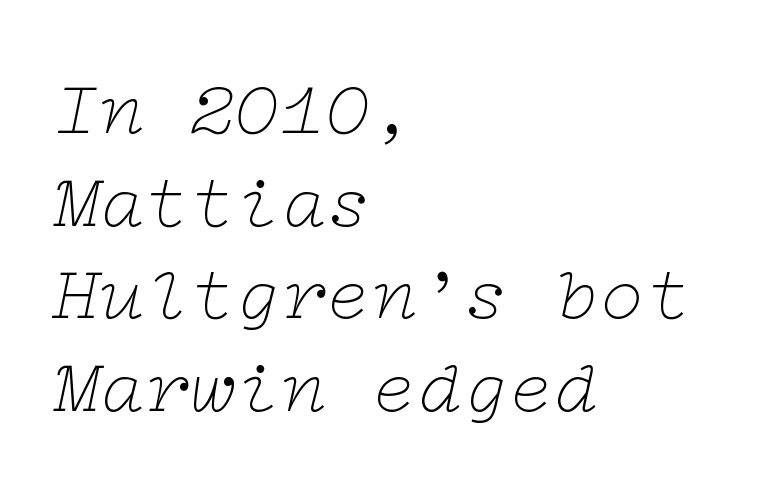
The typesetting does not lean heavy: it is not bold. The face used here is seriffed, in the tradition of book romans. The space beneath each line is pristine and unruled. Tracking value appears to be zero — textbook default spacing. Is the block centered? No — it sits flush against the left margin.
